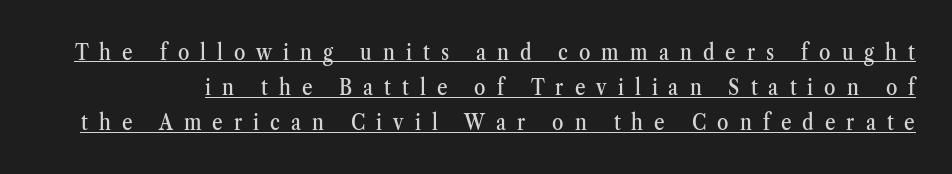
A typesetter would mark this as roman, not italic. Students, observe: this is what conventionally led text looks like. Check the space under the baseline: a stroke is drawn there. There is plenty of visible air inserted between adjacent glyphs.
